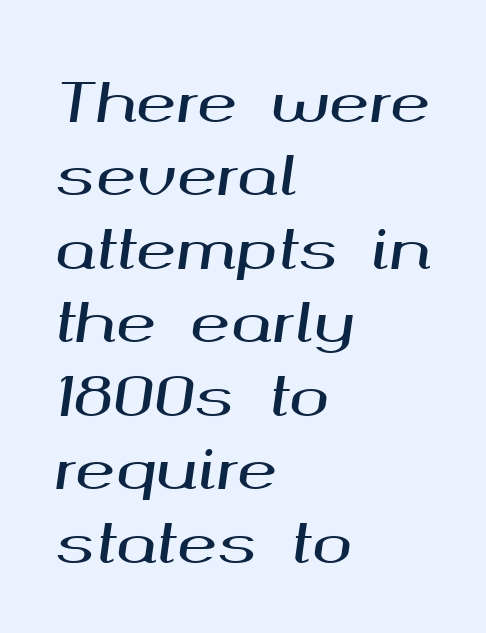
Q: Is the text italic (slanted)? A: Yes, it leans right by about 8 degrees.
Q: Is the text underlined? A: No.
Q: How is the paragraph aligned? A: Left-aligned.
Q: Is the spacing between letters normal or unusually wide? A: Normal.
Q: Is the spacing between lines tight, normal or loose? A: Normal.
Q: Width (condensed, normal, or wide)? A: Wide.
Q: Stroke contrast? A: Medium.
Q: x-height? A: Medium.
Q: Monospaced? A: No.
